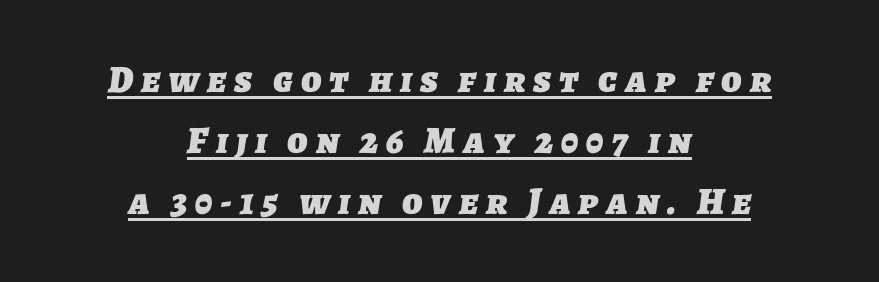
The image shows 38 px heavy sans-serif type; set centered, normal line spacing (1.61x), unusually wide letter spacing (+0.21 em), underlined; low stroke contrast and a medium x-height.
